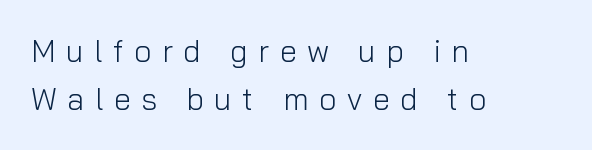
The image shows 31 px light sans-serif type, upright; set left-aligned, normal line spacing (1.55x), unusually wide letter spacing (+0.34 em), not underlined; low stroke contrast and a medium x-height.
